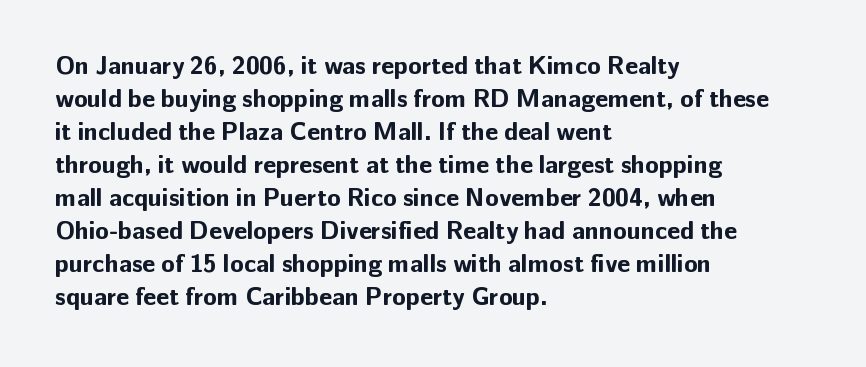
{"italic": "no", "bold": "yes", "underline": "no", "align": "left", "line_spacing": "normal", "line_spacing_ratio": 1.32, "letter_spacing": "normal", "letter_spacing_em": 0.0, "glyph_px": 25}
